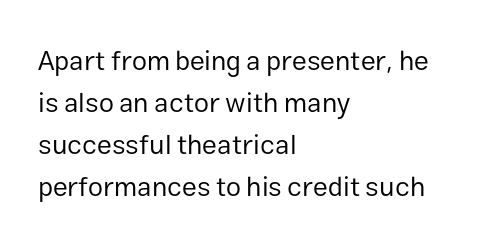
Q: Is the text bold? A: No.
Q: Is the text italic (slanted)? A: No, it is upright.
Q: Is the text underlined? A: No.
Q: How is the paragraph aligned? A: Left-aligned.
Q: Is the spacing between letters normal or unusually wide? A: Normal.
Q: Is the spacing between lines tight, normal or loose? A: Normal.
